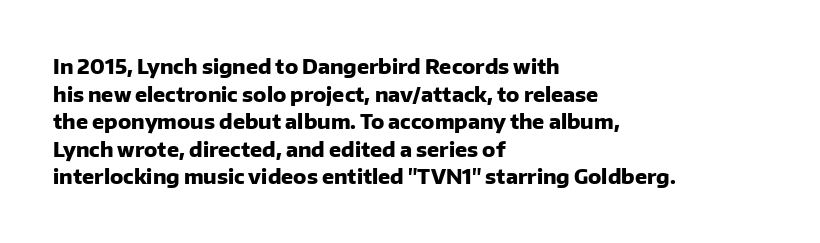
Q: Is the text bold? A: Yes.
Q: Is the text italic (slanted)? A: No, it is upright.
Q: Is the text underlined? A: No.
Q: How is the paragraph aligned? A: Left-aligned.
Q: Is the spacing between letters normal or unusually wide? A: Normal.
Q: Is the spacing between lines tight, normal or loose? A: Normal.
